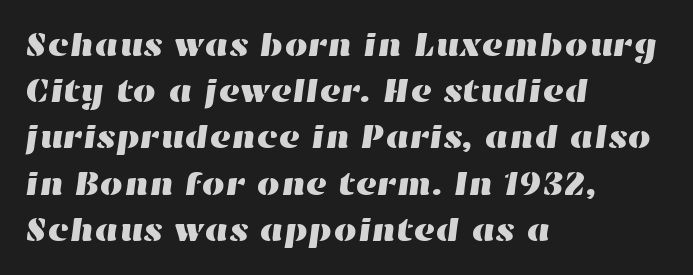
The image shows 33 px wide type; set left-aligned, normal line spacing (1.4x), normal letter spacing, not underlined; high stroke contrast and a medium x-height.
